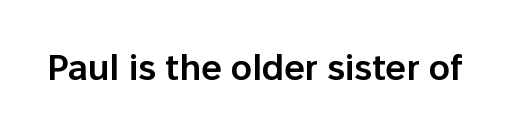
{"serif": "no", "italic": "no", "bold": "semi", "weight": "semibold", "width": "normal", "stroke_contrast": "low", "x_height": "medium", "monospaced": "no", "underline": "no", "letter_spacing": "normal", "letter_spacing_em": 0.0, "glyph_px": 36}
